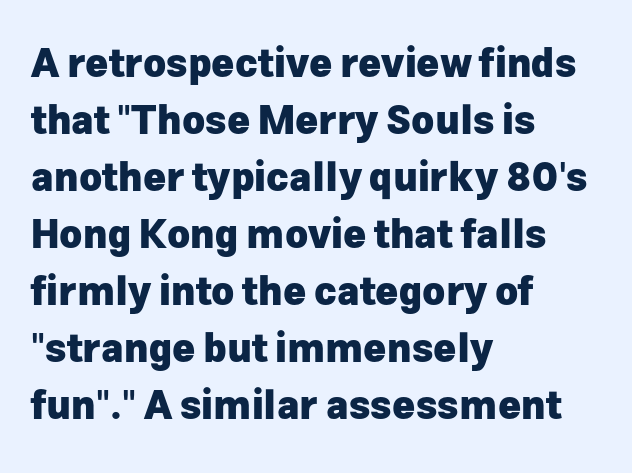
Q: Is the text bold? A: Yes.
Q: Is the text italic (slanted)? A: No, it is upright.
Q: Is the typeface a serif or a sans-serif typeface? A: Sans-serif.
Q: Is the text underlined? A: No.
Q: How is the paragraph aligned? A: Left-aligned.
Q: Is the spacing between letters normal or unusually wide? A: Normal.
Q: Is the spacing between lines tight, normal or loose? A: Normal.
Q: Width (condensed, normal, or wide)? A: Normal.
Q: Stroke contrast? A: Low.
Q: x-height? A: Medium.
Q: Monospaced? A: No.
